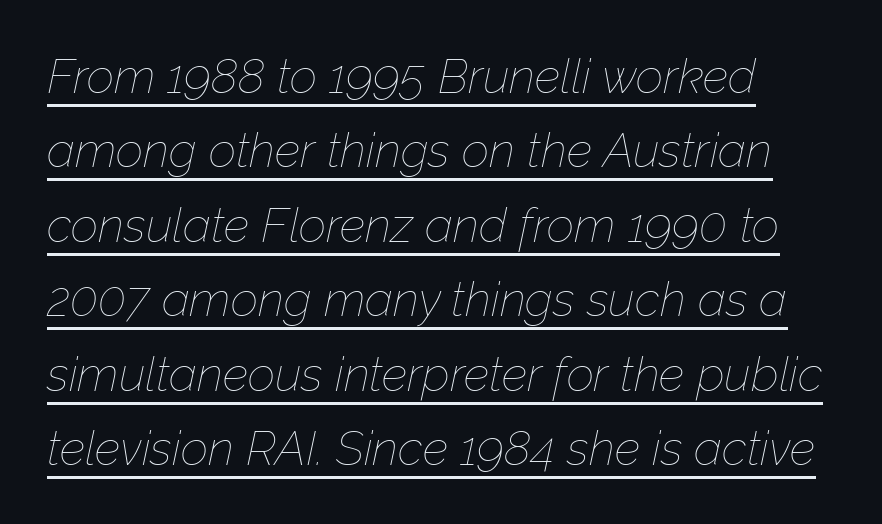
The image shows 48 px thin type, italic (leaning right); set left-aligned, normal line spacing (1.55x), normal letter spacing, underlined; low stroke contrast and a medium x-height.
